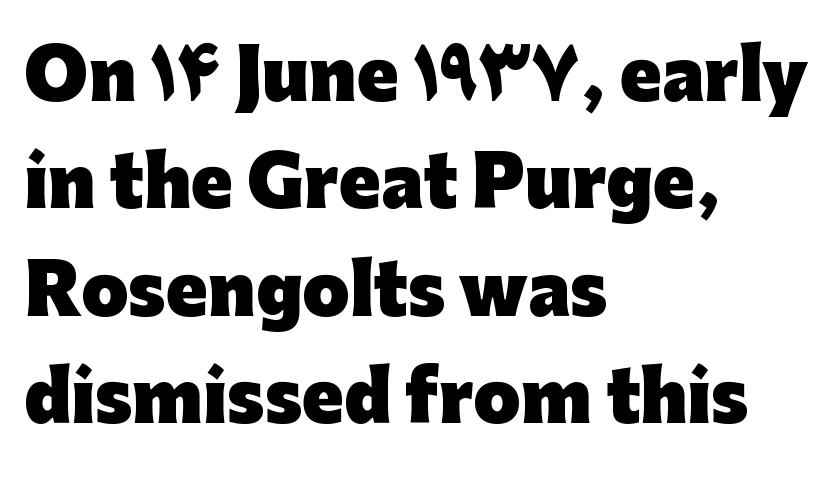
Each letter keeps its own natural width here, so spacing adapts to shape. Evenly set lines give the paragraph a standard silhouette. Between one letter and the next there's only the usual sliver of space. Chunky letters — that's bold for sure. Notice how the passage keeps a crisp vertical edge on the left only. Do the letters lean? They stand straight.
